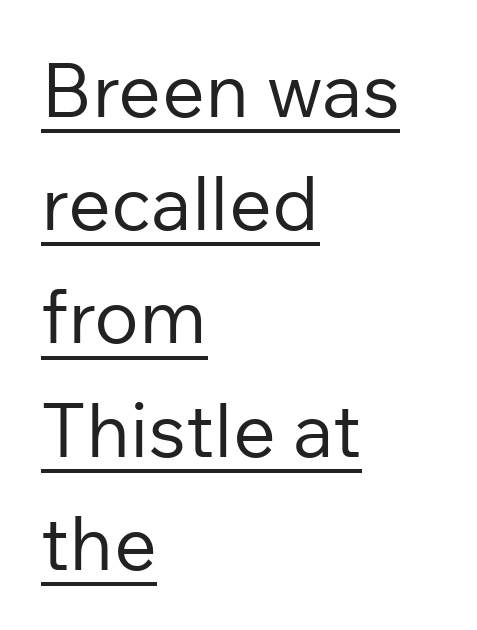
Q: Is the text bold? A: No.
Q: Is the text italic (slanted)? A: No, it is upright.
Q: Is the typeface a serif or a sans-serif typeface? A: Sans-serif.
Q: Is the text underlined? A: Yes.
Q: How is the paragraph aligned? A: Left-aligned.
Q: Is the spacing between letters normal or unusually wide? A: Normal.
Q: Is the spacing between lines tight, normal or loose? A: Normal.
Q: Width (condensed, normal, or wide)? A: Normal.
Q: Stroke contrast? A: Low.
Q: x-height? A: Medium.
Q: Monospaced? A: No.
